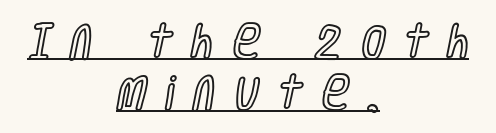
Does the copy run flush right? No — it is centered line by line. Notice how a bar underscores the lettering throughout. Note the varied advance widths — an 'i' is clearly narrower than an 'm'. The rows are spaced the way most documents space them.
